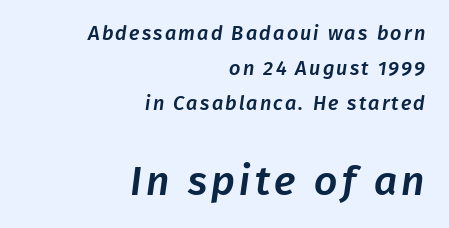
The image shows 41 px sans-serif type; set right-aligned, line spacing 1.75x, not underlined; the second (bottom) block is 2.05x larger; low stroke contrast and a medium x-height.
